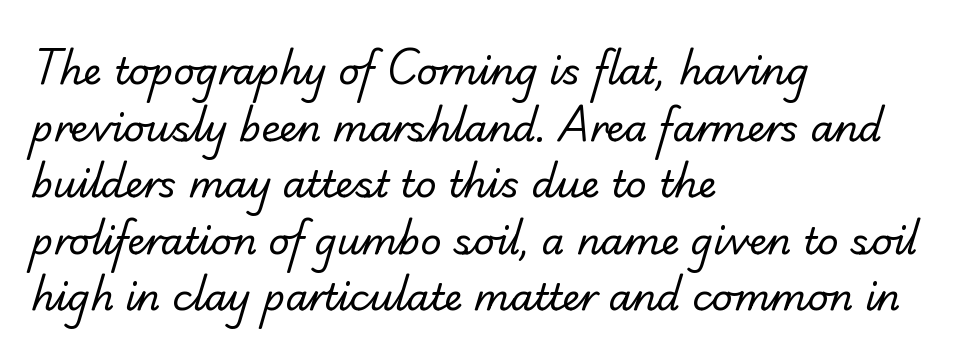
The image shows 37 px regular-weight serif type; set left-aligned, normal line spacing (1.53x), normal letter spacing, not underlined; low stroke contrast and a small x-height.
